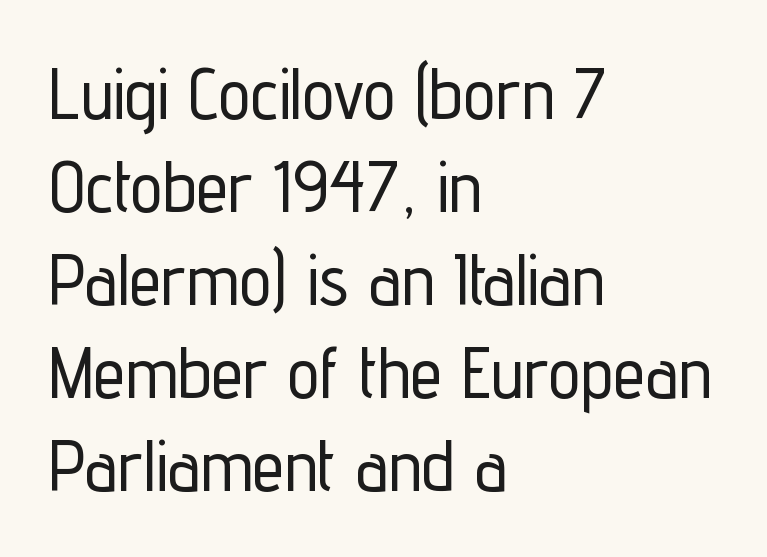
Q: Is the text italic (slanted)? A: No, it is upright.
Q: Is the typeface a serif or a sans-serif typeface? A: Sans-serif.
Q: Is the text underlined? A: No.
Q: How is the paragraph aligned? A: Left-aligned.
Q: Is the spacing between letters normal or unusually wide? A: Normal.
Q: Is the spacing between lines tight, normal or loose? A: Normal.
Q: Width (condensed, normal, or wide)? A: Condensed.
Q: Stroke contrast? A: Low.
Q: x-height? A: Medium.
Q: Monospaced? A: No.
